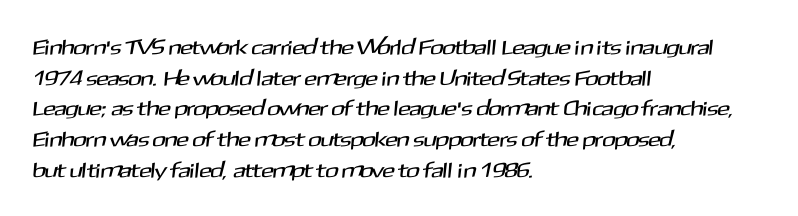
The image shows 21 px text type; set left-aligned, normal line spacing (1.46x), normal letter spacing, not underlined.
